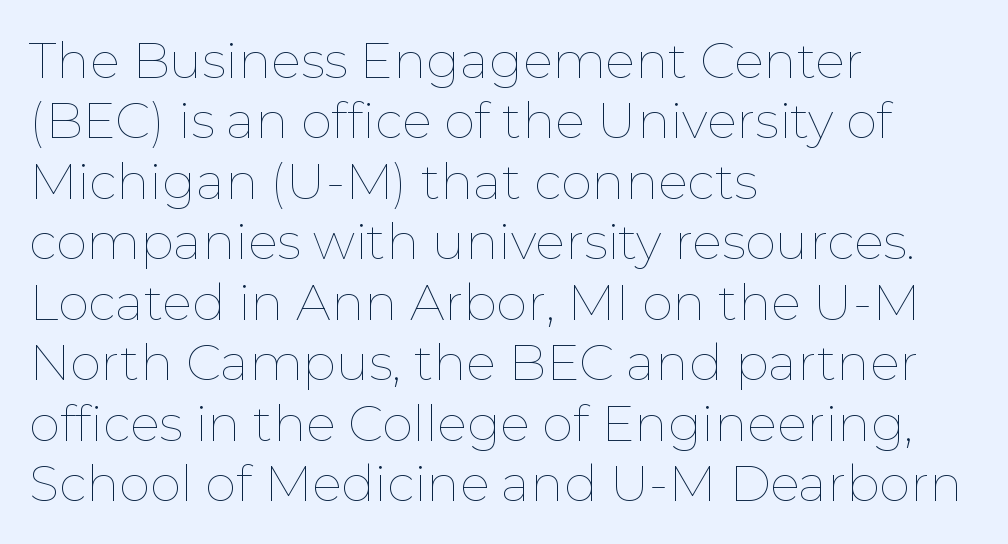
The image shows 50 px thin type, upright; set left-aligned, line spacing 1.21x, normal letter spacing, not underlined; low stroke contrast and a medium x-height.
